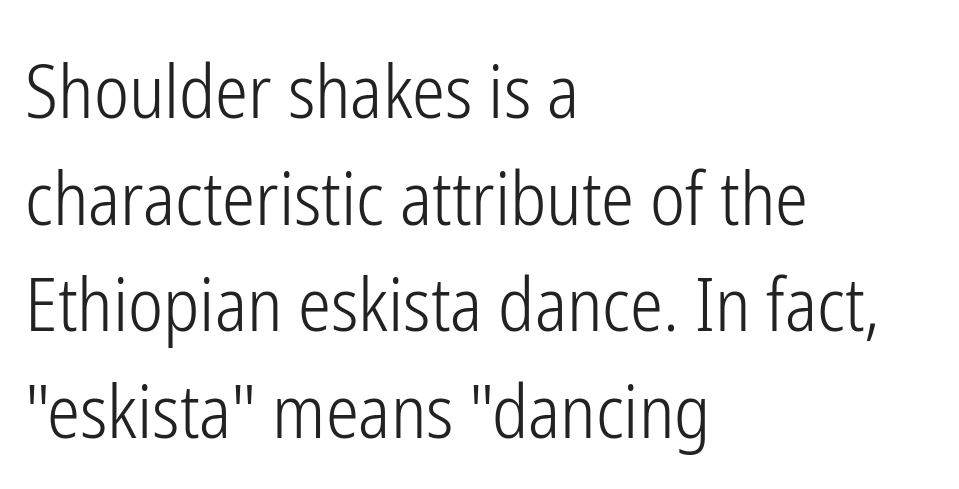
The face used here is proportionally spaced, like ordinary book or web type. Compared with a typical body face, this is equally light or lighter still. Baseline-to-baseline distance is the conventional proportion of letter height. The ragged edge is on the right, which tells us the setting is flush left. Honestly, the letter spacing is just normal — you wouldn't notice it. Descender tails drop into unmarked territory.
